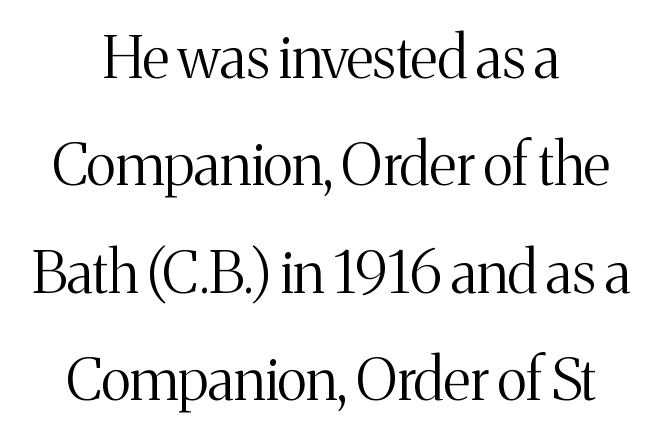
{"serif": "yes", "italic": "no", "bold": "no", "weight": "light", "width": "normal", "stroke_contrast": "medium", "x_height": "medium", "monospaced": "no", "underline": "no", "align": "center", "line_spacing_ratio": 1.85, "letter_spacing": "normal", "letter_spacing_em": 0.0, "glyph_px": 58}
